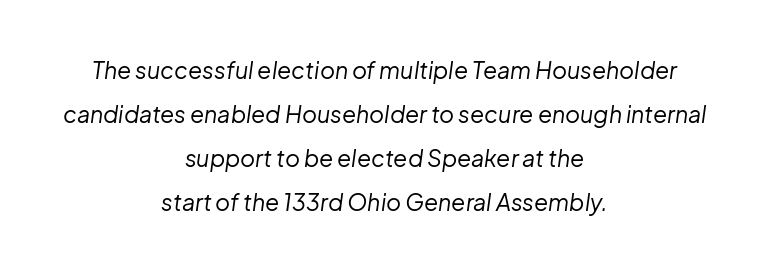
Q: Is the text bold? A: No.
Q: Is the text italic (slanted)? A: Yes, it leans right by about 8 degrees.
Q: Is the text underlined? A: No.
Q: How is the paragraph aligned? A: Centered.
Q: Is the spacing between letters normal or unusually wide? A: Normal.
Q: Is the spacing between lines tight, normal or loose? A: Loose.
